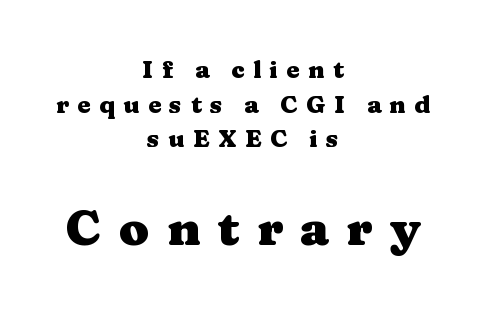
The image shows 49 px heavy, wide serif type, upright; set centered, normal line spacing (1.44x), unusually wide letter spacing (+0.35 em), not underlined; the second (bottom) block is 2.04x larger; medium stroke contrast and a medium x-height.
